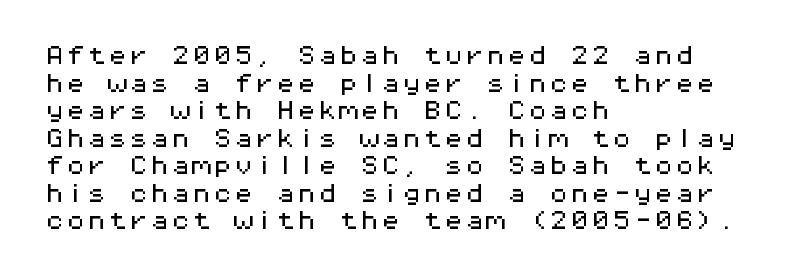
{"italic": "no", "underline": "no", "align": "left", "line_spacing": "normal", "line_spacing_ratio": 1.31, "letter_spacing": "normal", "letter_spacing_em": 0.0, "glyph_px": 21}
